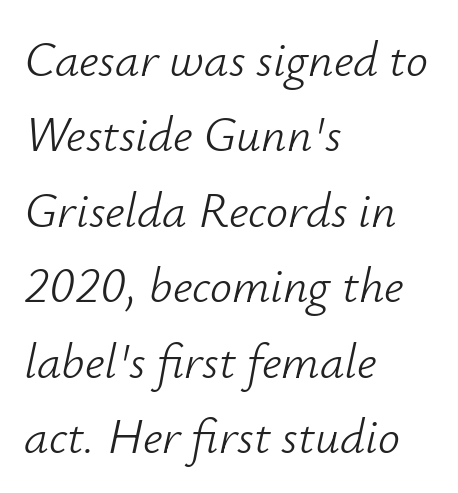
In terms of letterspacing, this is plain default setting. Think of a printed novel: that variable character pitch is what you see here. A bare baseline throughout the passage. No heavy texture on the line: the type isn't bold. The setting favours the left margin, as ordinary paragraphs usually do.
